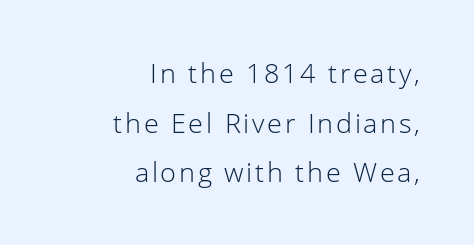
{"italic": "no", "bold": "no", "underline": "no", "align": "right", "line_spacing_ratio": 1.84, "glyph_px": 27}
